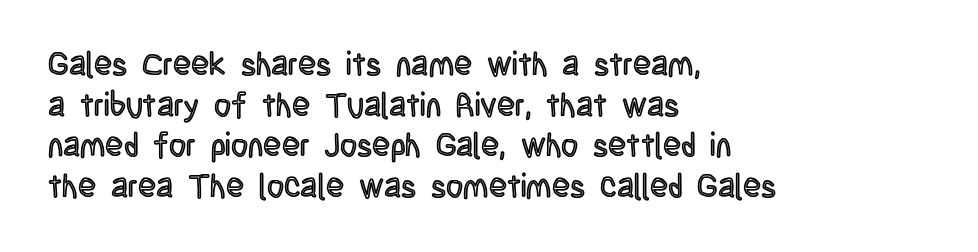
Q: Is the text italic (slanted)? A: No, it is upright.
Q: Is the text underlined? A: No.
Q: How is the paragraph aligned? A: Left-aligned.
Q: Is the spacing between letters normal or unusually wide? A: Normal.
Q: Width (condensed, normal, or wide)? A: Condensed.
Q: x-height? A: Large.
Q: Monospaced? A: No.
